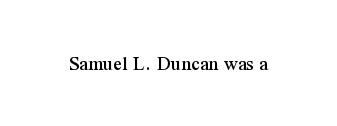
The image shows 21 px text type, upright; set normal letter spacing, not underlined.
